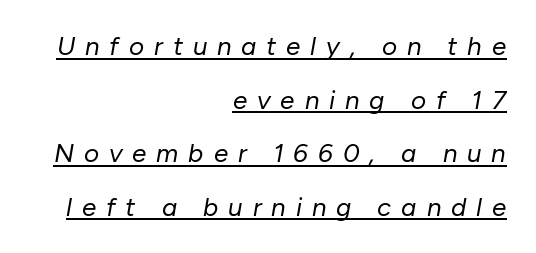
Q: Is the text bold? A: No.
Q: Is the text italic (slanted)? A: Yes, it leans right by about 10 degrees.
Q: Is the text underlined? A: Yes.
Q: How is the paragraph aligned? A: Right-aligned.
Q: Is the spacing between letters normal or unusually wide? A: Unusually wide.
Q: Is the spacing between lines tight, normal or loose? A: Loose.
